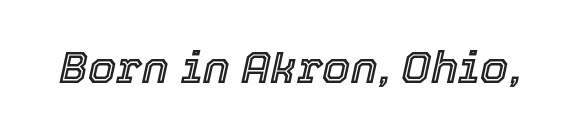
The image shows 45 px text type, italic (leaning right); set normal letter spacing, not underlined; a medium x-height.
